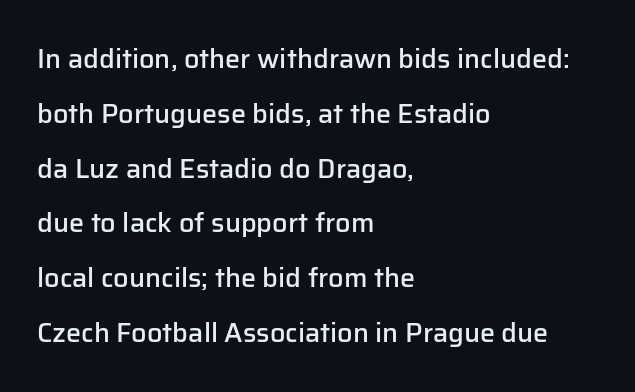
{"italic": "no", "bold": "semi", "underline": "no", "align": "left", "line_spacing": "loose", "line_spacing_ratio": 2.03, "letter_spacing": "normal", "letter_spacing_em": 0.0, "glyph_px": 27}
